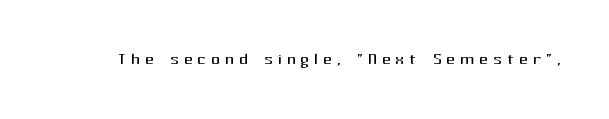
The font is comparable to plain body text, perhaps lighter. The font's upright variant was chosen for this text. The gaps between neighbouring characters are conspicuously large. Rule under the text: the space is simply empty.
